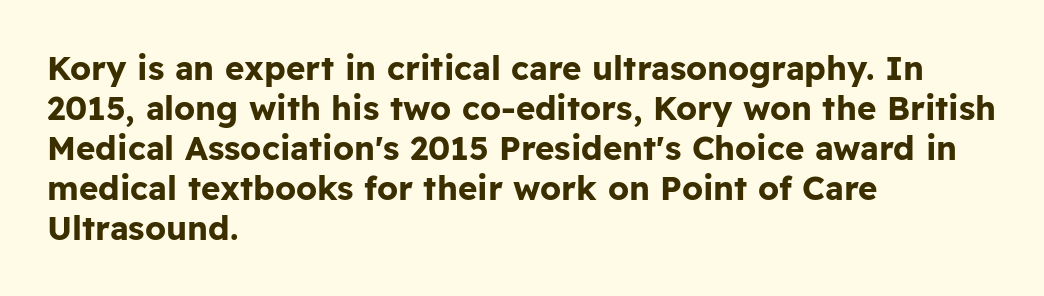
Is the type bold? Yes — the strokes are clearly thick and heavy. Each line starts at the same left margin while the right side varies. This rendering leaves character spacing at its baseline value. Rule under the text: the space is simply empty.
